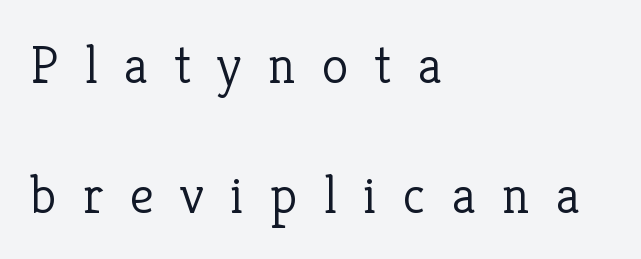
{"serif": "yes", "italic": "no", "bold": "no", "weight": "light", "width": "normal", "stroke_contrast": "low", "x_height": "medium", "monospaced": "no", "underline": "no", "align": "left", "line_spacing": "loose", "line_spacing_ratio": 2.4, "letter_spacing": "wide", "letter_spacing_em": 0.49, "glyph_px": 54}
